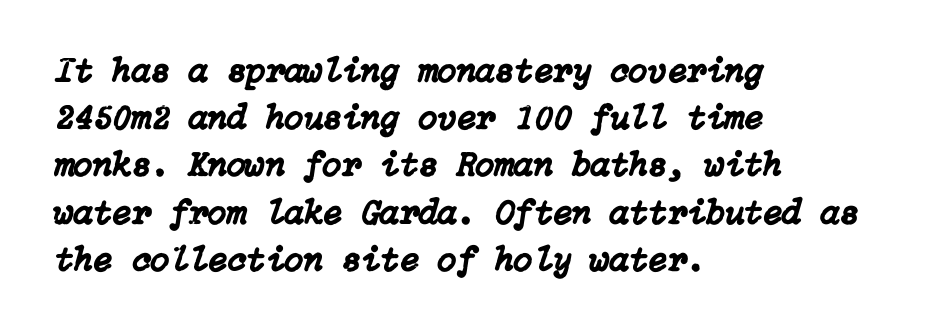
{"italic": "yes", "lean": "right", "slant_degrees": 15, "width": "normal", "stroke_contrast": "low", "x_height": "medium", "underline": "no", "align": "left", "line_spacing": "normal", "line_spacing_ratio": 1.35, "letter_spacing": "normal", "letter_spacing_em": 0.0, "glyph_px": 35}
